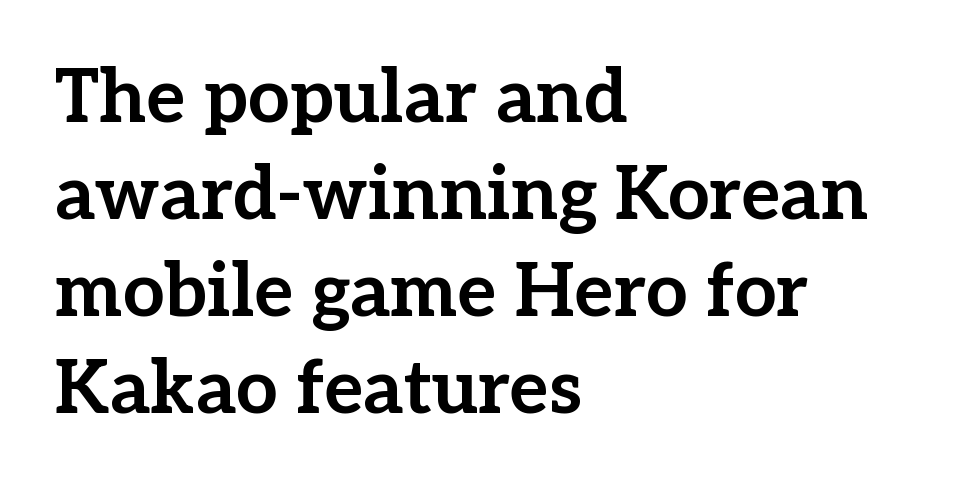
{"serif": "yes", "italic": "no", "bold": "yes", "weight": "bold", "width": "normal", "stroke_contrast": "low", "x_height": "medium", "monospaced": "no", "underline": "no", "align": "left", "line_spacing": "normal", "line_spacing_ratio": 1.31, "letter_spacing": "normal", "letter_spacing_em": 0.0, "glyph_px": 74}
